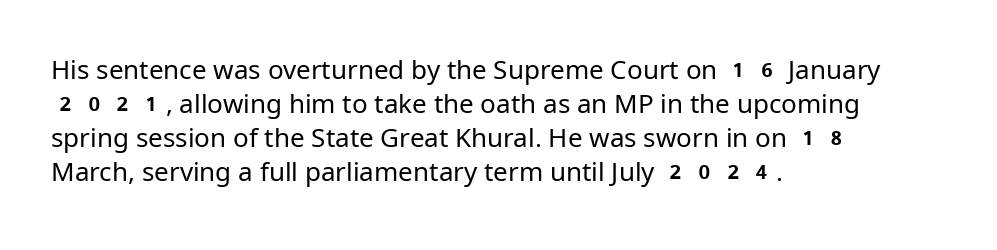
{"italic": "no", "bold": "no", "underline": "no", "align": "left", "line_spacing": "normal", "line_spacing_ratio": 1.31, "letter_spacing": "normal", "letter_spacing_em": 0.0, "glyph_px": 26}
